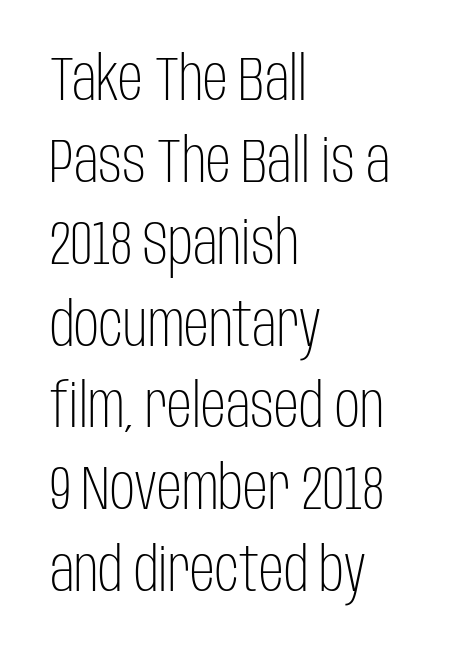
Q: Is the text bold? A: No.
Q: Is the text italic (slanted)? A: No, it is upright.
Q: Is the typeface a serif or a sans-serif typeface? A: Sans-serif.
Q: Is the text underlined? A: No.
Q: How is the paragraph aligned? A: Left-aligned.
Q: Is the spacing between letters normal or unusually wide? A: Normal.
Q: Is the spacing between lines tight, normal or loose? A: Normal.
Q: Width (condensed, normal, or wide)? A: Condensed.
Q: Stroke contrast? A: Low.
Q: x-height? A: Large.
Q: Monospaced? A: No.
